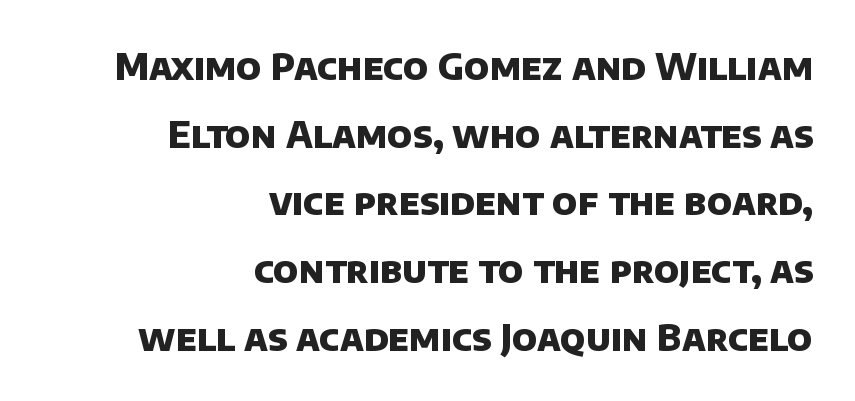
Q: Is the text bold? A: Yes.
Q: Is the typeface a serif or a sans-serif typeface? A: Sans-serif.
Q: Is the text underlined? A: No.
Q: How is the paragraph aligned? A: Right-aligned.
Q: Is the spacing between letters normal or unusually wide? A: Normal.
Q: Width (condensed, normal, or wide)? A: Normal.
Q: Stroke contrast? A: Low.
Q: x-height? A: Large.
Q: Monospaced? A: No.
